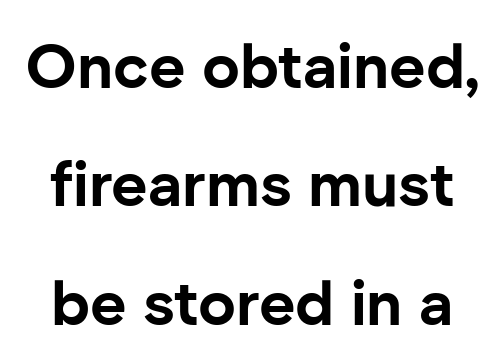
The image shows 63 px bold sans-serif type, upright; set line spacing 1.88x, normal letter spacing, not underlined; low stroke contrast and a medium x-height.
